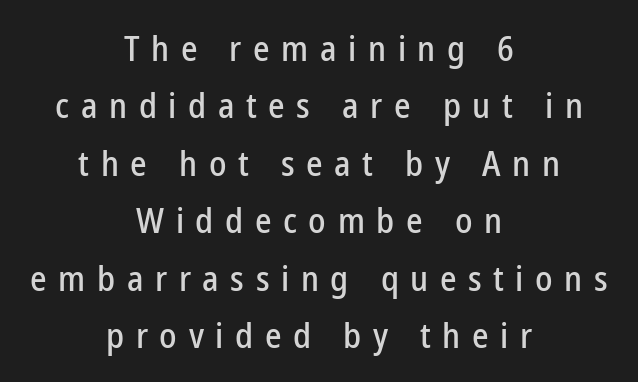
Q: Is the text italic (slanted)? A: No, it is upright.
Q: Is the typeface a serif or a sans-serif typeface? A: Sans-serif.
Q: Is the text underlined? A: No.
Q: How is the paragraph aligned? A: Centered.
Q: Is the spacing between letters normal or unusually wide? A: Unusually wide.
Q: Is the spacing between lines tight, normal or loose? A: Normal.
Q: Width (condensed, normal, or wide)? A: Condensed.
Q: Stroke contrast? A: Low.
Q: x-height? A: Medium.
Q: Monospaced? A: No.
